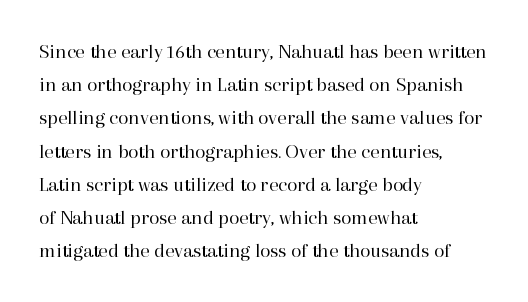
The image shows 21 px text type, upright; set left-aligned, normal line spacing (1.58x), normal letter spacing, not underlined.
